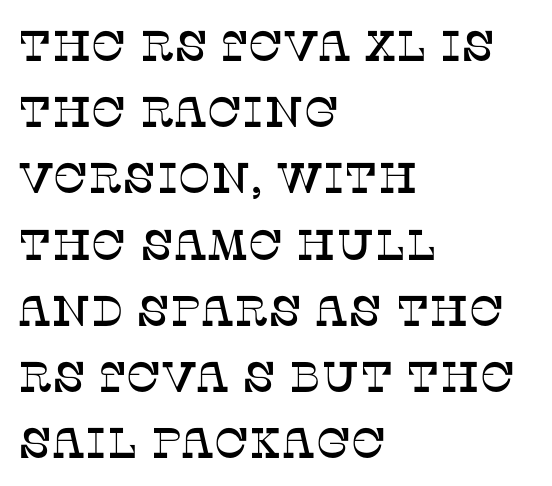
Q: Is the text italic (slanted)? A: No, it is upright.
Q: Is the typeface a serif or a sans-serif typeface? A: Serif.
Q: Is the text underlined? A: No.
Q: How is the paragraph aligned? A: Left-aligned.
Q: Is the spacing between letters normal or unusually wide? A: Normal.
Q: Is the spacing between lines tight, normal or loose? A: Normal.
Q: Width (condensed, normal, or wide)? A: Normal.
Q: Stroke contrast? A: Low.
Q: x-height? A: Large.
Q: Monospaced? A: No.
